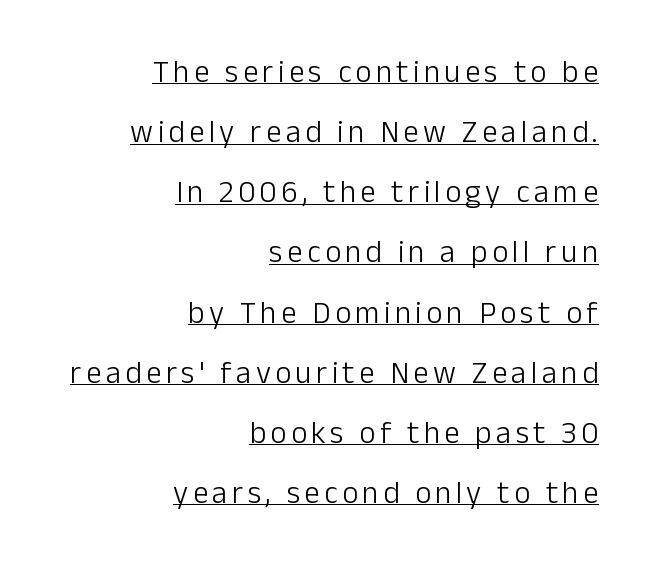
Q: Is the text bold? A: No.
Q: Is the text italic (slanted)? A: No, it is upright.
Q: Is the typeface a serif or a sans-serif typeface? A: Sans-serif.
Q: Is the text underlined? A: Yes.
Q: How is the paragraph aligned? A: Right-aligned.
Q: Is the spacing between lines tight, normal or loose? A: Loose.
Q: Width (condensed, normal, or wide)? A: Normal.
Q: Stroke contrast? A: Low.
Q: x-height? A: Medium.
Q: Monospaced? A: No.
